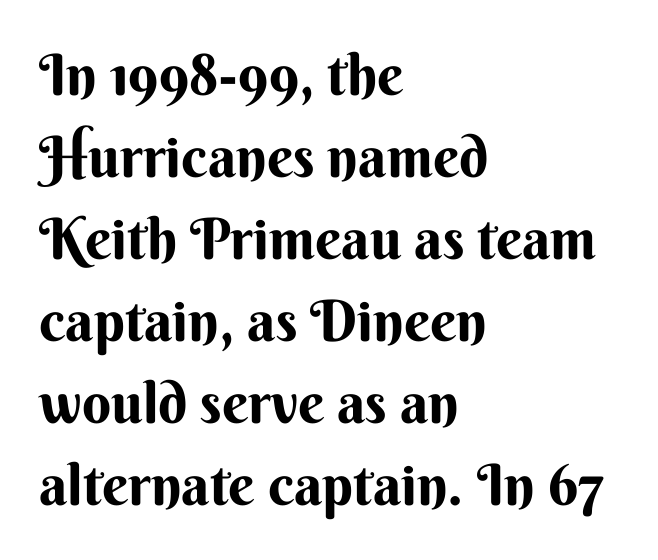
{"serif": "no", "italic": "no", "width": "normal", "stroke_contrast": "medium", "x_height": "small", "monospaced": "no", "underline": "no", "align": "left", "line_spacing": "normal", "line_spacing_ratio": 1.44, "letter_spacing": "normal", "letter_spacing_em": 0.0, "glyph_px": 57}
